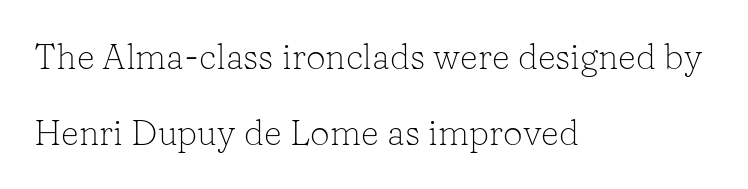
Q: Is the text bold? A: No.
Q: Is the text italic (slanted)? A: No, it is upright.
Q: Is the typeface a serif or a sans-serif typeface? A: Serif.
Q: Is the text underlined? A: No.
Q: How is the paragraph aligned? A: Left-aligned.
Q: Is the spacing between letters normal or unusually wide? A: Normal.
Q: Is the spacing between lines tight, normal or loose? A: Loose.
Q: Width (condensed, normal, or wide)? A: Normal.
Q: Stroke contrast? A: Low.
Q: x-height? A: Medium.
Q: Monospaced? A: No.
